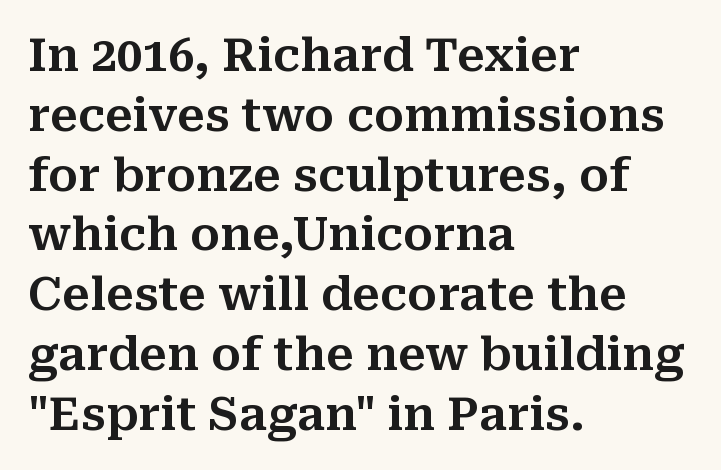
{"serif": "yes", "italic": "no", "width": "normal", "stroke_contrast": "medium", "x_height": "medium", "monospaced": "no", "underline": "no", "align": "left", "line_spacing": "normal", "line_spacing_ratio": 1.3, "letter_spacing": "normal", "letter_spacing_em": 0.0, "glyph_px": 46}
